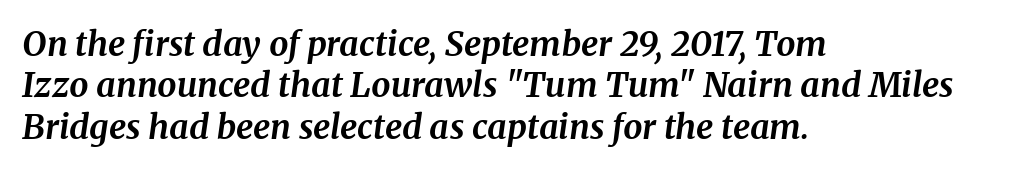
The image shows 34 px bold serif type, italic (leaning right); set left-aligned, line spacing 1.22x, normal letter spacing, not underlined; medium stroke contrast and a medium x-height.
